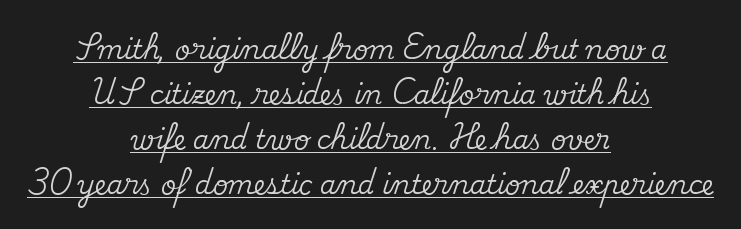
Neither beginnings nor endings align; midpoints do. Glyph-to-glyph distance matches everyday printed text. Every word sits above its own underline.
